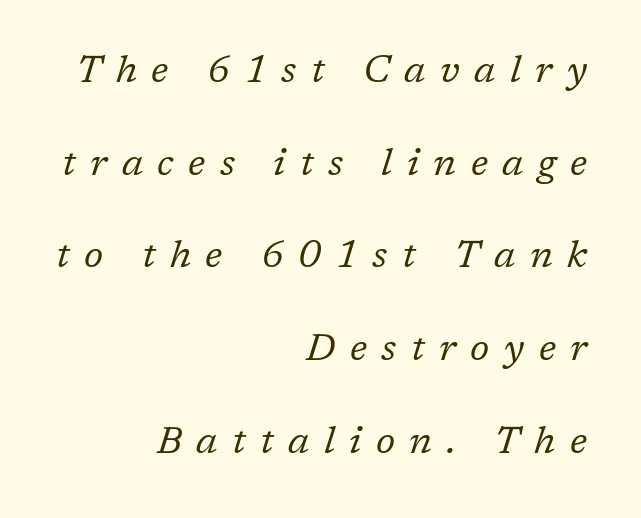
{"serif": "yes", "italic": "yes", "lean": "right", "slant_degrees": 17, "bold": "no", "weight": "regular", "width": "normal", "stroke_contrast": "low", "x_height": "medium", "monospaced": "no", "underline": "no", "align": "right", "line_spacing": "loose", "line_spacing_ratio": 2.44, "letter_spacing": "wide", "letter_spacing_em": 0.38, "glyph_px": 38}
